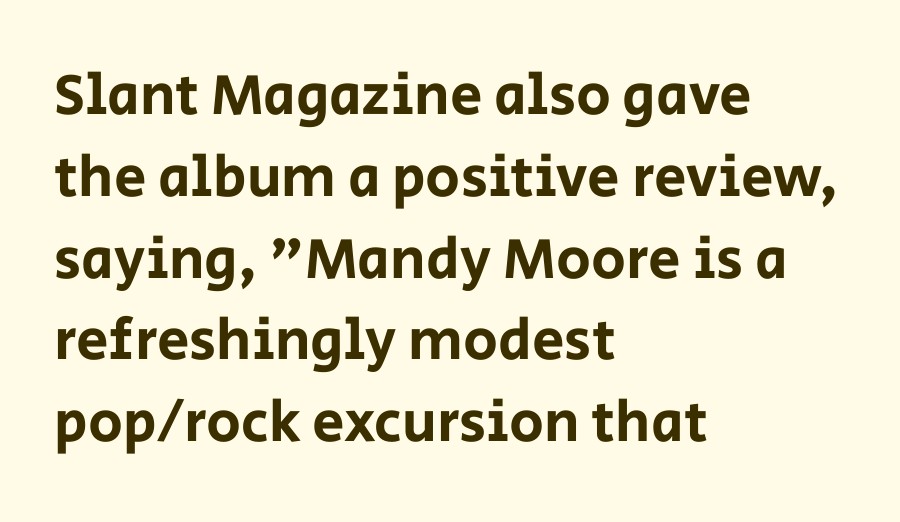
The letters advance in unequal steps, a hallmark of proportional type. This sample uses a sans-serif face. Each word holds together tightly as a unit, with standard inter-letter gaps. Vertical spacing — default. Vertical strokes here are truly vertical. Horizontally, the lines are justified to the leading edge only.
